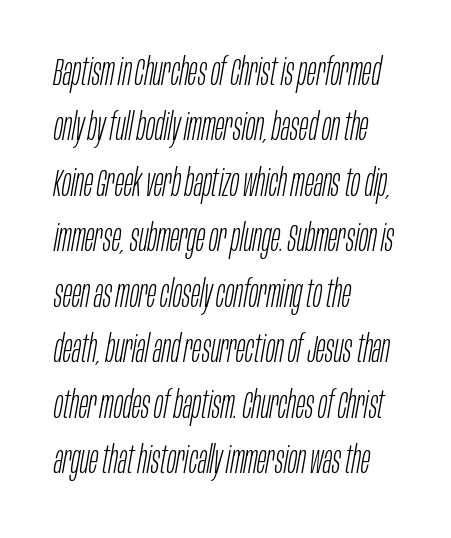
{"italic": "yes", "lean": "right", "slant_degrees": 10, "bold": "no", "weight": "light", "width": "condensed", "stroke_contrast": "low", "x_height": "large", "monospaced": "no", "underline": "no", "align": "left", "line_spacing": "normal", "line_spacing_ratio": 1.46, "letter_spacing": "normal", "letter_spacing_em": 0.0, "glyph_px": 38}
